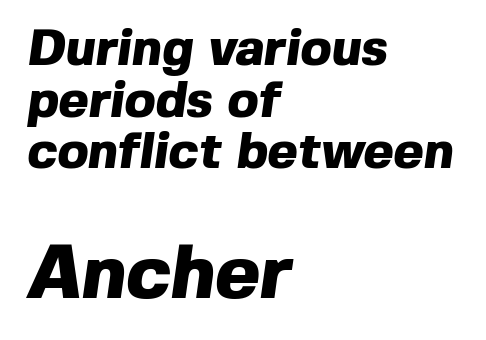
Q: Is the text bold? A: Yes.
Q: Is the typeface a serif or a sans-serif typeface? A: Sans-serif.
Q: Is the text underlined? A: No.
Q: How is the paragraph aligned? A: Left-aligned.
Q: Is the spacing between letters normal or unusually wide? A: Normal.
Q: Is the spacing between lines tight, normal or loose? A: Tight.
Q: Which block of text is set in a larger size, the first (top) or the second (bottom)? A: The second (bottom) one.
Q: Width (condensed, normal, or wide)? A: Normal.
Q: x-height? A: Medium.
Q: Monospaced? A: No.
